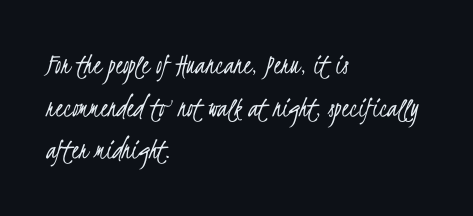
The image shows 30 px light, condensed sans-serif type; set left-aligned, normal line spacing (1.42x), normal letter spacing, not underlined; low stroke contrast and a small x-height.
